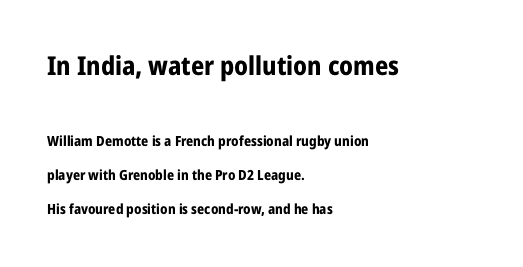
Does the bottom block carry the larger type? No, the top block does. Characters follow at the spacing the type designer built in. Glance below the letters and you will spot only blank space. Casual observation: everything's shoved over to the left.
